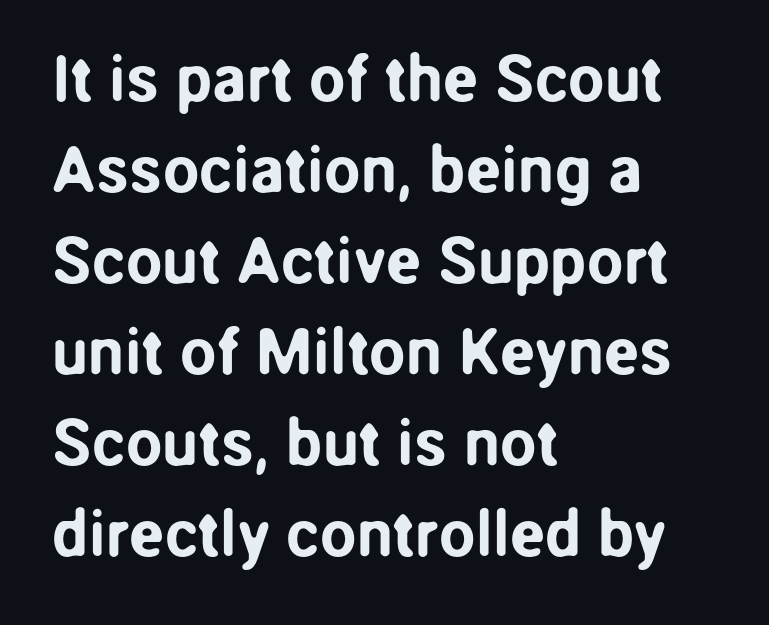
{"serif": "no", "italic": "no", "width": "normal", "stroke_contrast": "low", "x_height": "medium", "monospaced": "no", "underline": "no", "align": "left", "line_spacing": "normal", "line_spacing_ratio": 1.4, "letter_spacing": "normal", "letter_spacing_em": 0.0, "glyph_px": 65}
